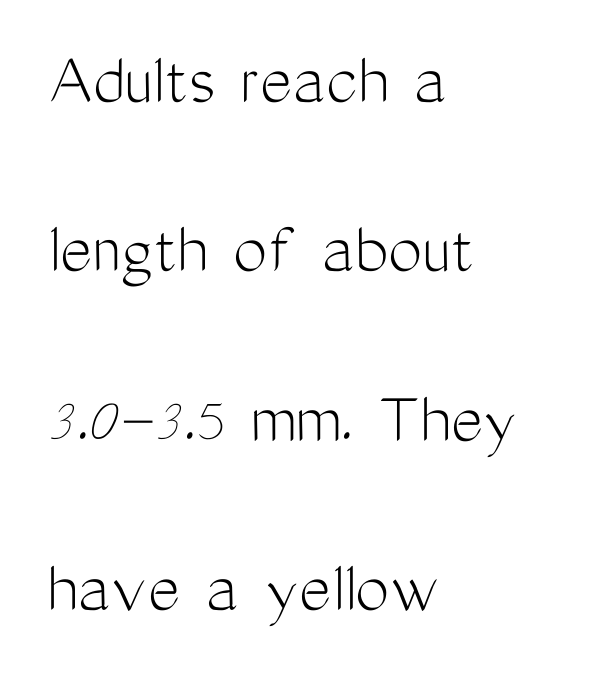
{"serif": "no", "italic": "no", "bold": "no", "weight": "light", "width": "condensed", "stroke_contrast": "medium", "x_height": "medium", "monospaced": "no", "underline": "no", "align": "left", "line_spacing": "loose", "line_spacing_ratio": 2.23, "letter_spacing": "normal", "letter_spacing_em": 0.0, "glyph_px": 76}
